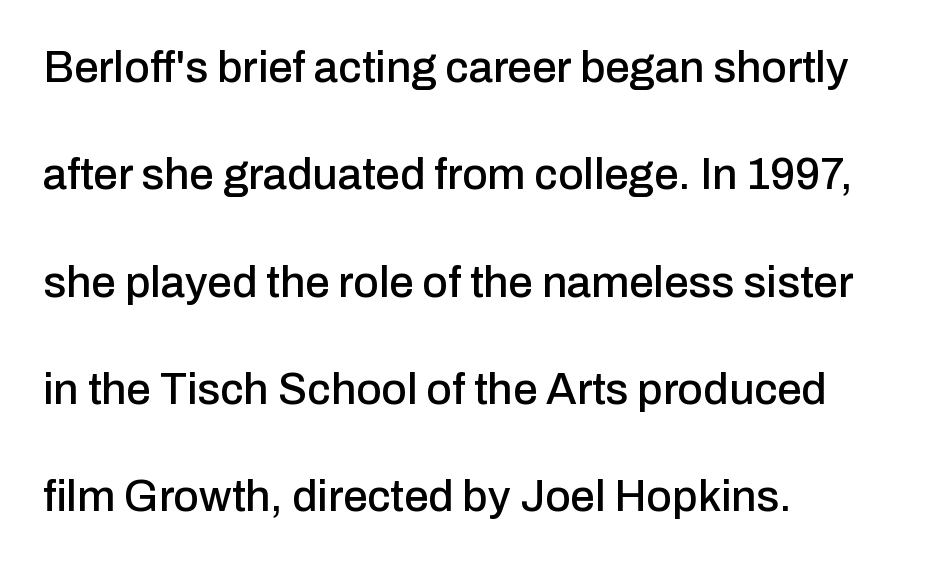
{"serif": "no", "italic": "no", "width": "normal", "stroke_contrast": "low", "x_height": "medium", "monospaced": "no", "underline": "no", "align": "left", "line_spacing": "loose", "line_spacing_ratio": 2.44, "letter_spacing": "normal", "letter_spacing_em": 0.0, "glyph_px": 44}
